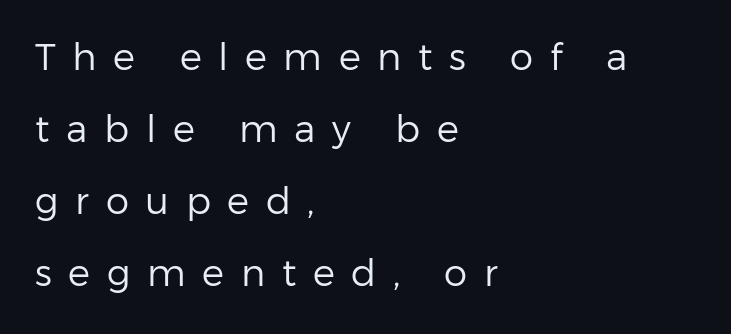
{"serif": "no", "italic": "no", "bold": "no", "weight": "regular", "width": "normal", "stroke_contrast": "low", "x_height": "medium", "monospaced": "no", "underline": "no", "align": "left", "line_spacing": "loose", "line_spacing_ratio": 1.95, "letter_spacing": "wide", "letter_spacing_em": 0.45, "glyph_px": 37}
